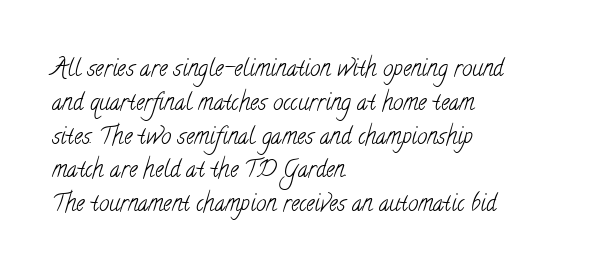
The image shows 23 px text type; set left-aligned, normal line spacing (1.47x), normal letter spacing, not underlined.
